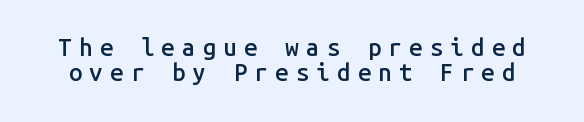
Weight: semibold (demi). Plain, unruled lines of type. Style check: upright. The tracking reads as deliberately expanded to a designer's eye. Horizontal bands of white between lines are thin slivers.
